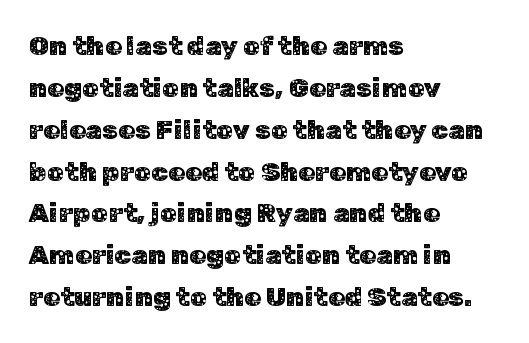
Q: Is the text italic (slanted)? A: No, it is upright.
Q: Is the text underlined? A: No.
Q: How is the paragraph aligned? A: Left-aligned.
Q: Is the spacing between letters normal or unusually wide? A: Normal.
Q: Is the spacing between lines tight, normal or loose? A: Normal.
